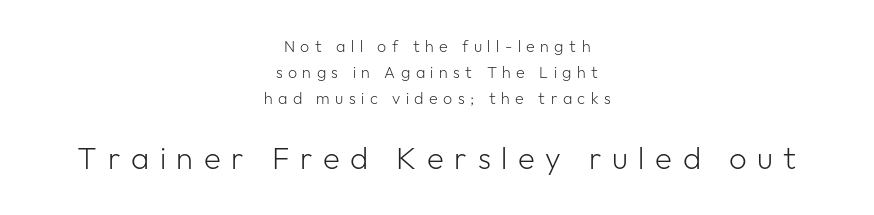
Q: Is the text bold? A: No.
Q: Is the text italic (slanted)? A: No, it is upright.
Q: Is the typeface a serif or a sans-serif typeface? A: Sans-serif.
Q: Is the text underlined? A: No.
Q: How is the paragraph aligned? A: Centered.
Q: Is the spacing between letters normal or unusually wide? A: Unusually wide.
Q: Is the spacing between lines tight, normal or loose? A: Normal.
Q: Which block of text is set in a larger size, the first (top) or the second (bottom)? A: The second (bottom) one.
Q: Width (condensed, normal, or wide)? A: Normal.
Q: Stroke contrast? A: Low.
Q: x-height? A: Medium.
Q: Monospaced? A: No.
